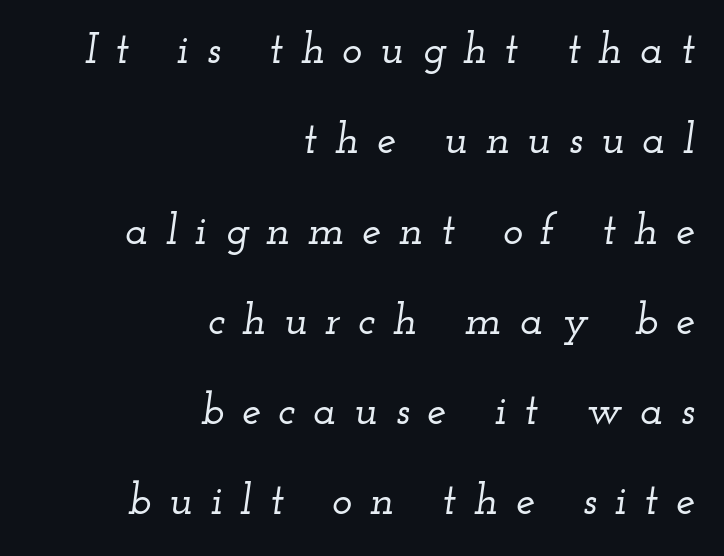
Q: Is the text italic (slanted)? A: Yes, it leans right by about 12 degrees.
Q: Is the typeface a serif or a sans-serif typeface? A: Serif.
Q: Is the text underlined? A: No.
Q: How is the paragraph aligned? A: Right-aligned.
Q: Is the spacing between letters normal or unusually wide? A: Unusually wide.
Q: Is the spacing between lines tight, normal or loose? A: Loose.
Q: Width (condensed, normal, or wide)? A: Wide.
Q: Stroke contrast? A: Low.
Q: x-height? A: Small.
Q: Monospaced? A: No.
